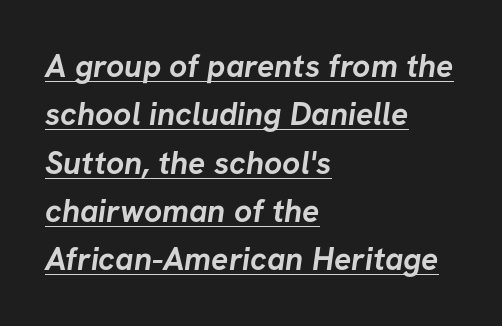
The image shows 32 px semibold sans-serif type; set left-aligned, normal line spacing (1.51x), normal letter spacing, underlined; low stroke contrast and a medium x-height.
